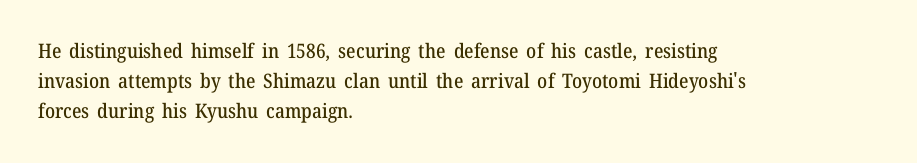
{"italic": "no", "underline": "no", "align": "left", "line_spacing": "normal", "line_spacing_ratio": 1.5, "letter_spacing": "normal", "letter_spacing_em": 0.0, "glyph_px": 20}
